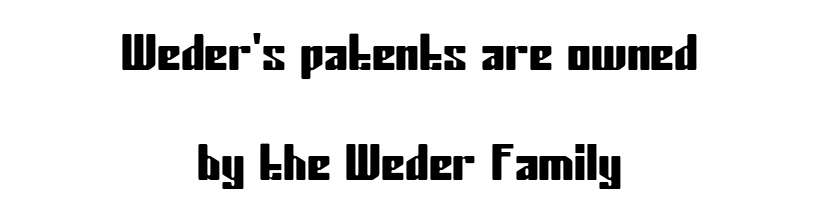
The image shows 48 px condensed sans-serif type, upright; set centered, loose line spacing (2.29x), normal letter spacing, not underlined; low stroke contrast and a medium x-height.
